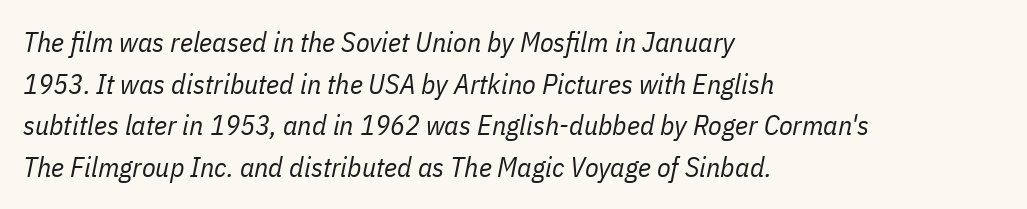
{"italic": "yes", "lean": "right", "slant_degrees": 11, "bold": "no", "weight": "regular", "width": "condensed", "stroke_contrast": "low", "x_height": "medium", "monospaced": "no", "underline": "no", "align": "left", "line_spacing": "normal", "line_spacing_ratio": 1.49, "letter_spacing": "normal", "letter_spacing_em": 0.0, "glyph_px": 28}
